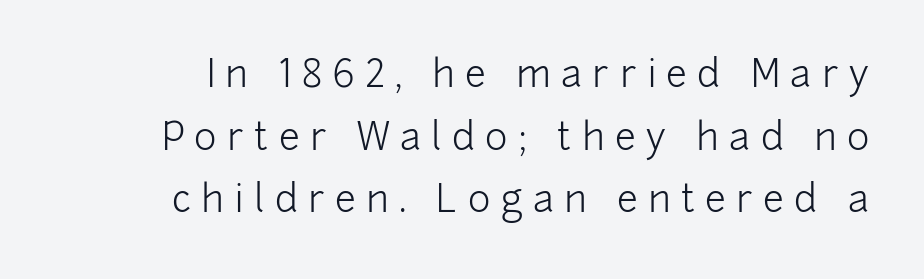
Q: Is the text bold? A: No.
Q: Is the text italic (slanted)? A: No, it is upright.
Q: Is the typeface a serif or a sans-serif typeface? A: Sans-serif.
Q: Is the text underlined? A: No.
Q: Is the spacing between letters normal or unusually wide? A: Unusually wide.
Q: Is the spacing between lines tight, normal or loose? A: Normal.
Q: Width (condensed, normal, or wide)? A: Normal.
Q: Stroke contrast? A: Low.
Q: x-height? A: Medium.
Q: Monospaced? A: No.
